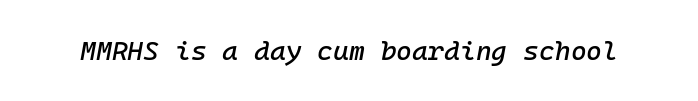
The image shows 27 px text type, italic (leaning right); set normal letter spacing, not underlined.
